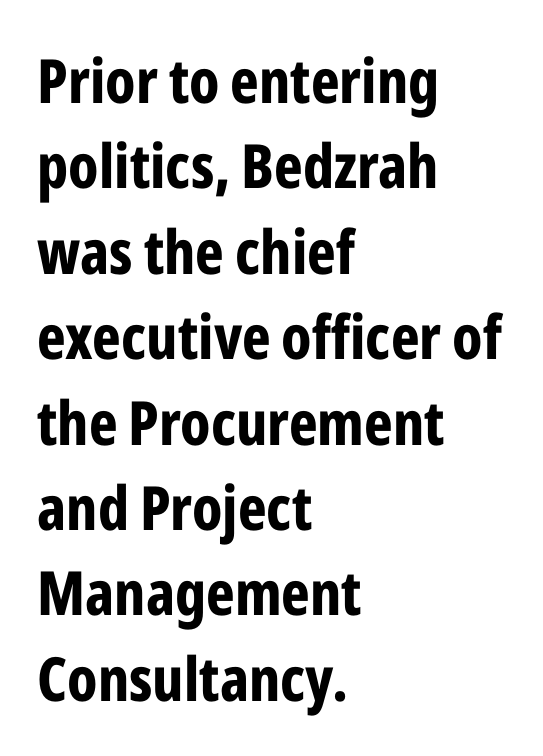
The image shows 61 px bold, condensed sans-serif type, upright; set left-aligned, normal line spacing (1.4x), normal letter spacing, not underlined; low stroke contrast and a medium x-height.
